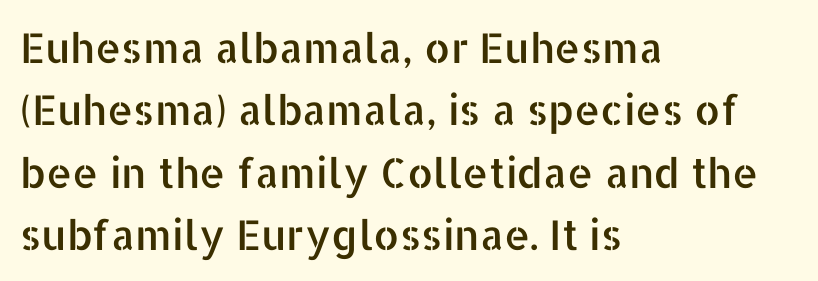
The image shows 41 px sans-serif type, upright; set left-aligned, normal line spacing (1.52x), normal letter spacing, not underlined; low stroke contrast and a medium x-height.
